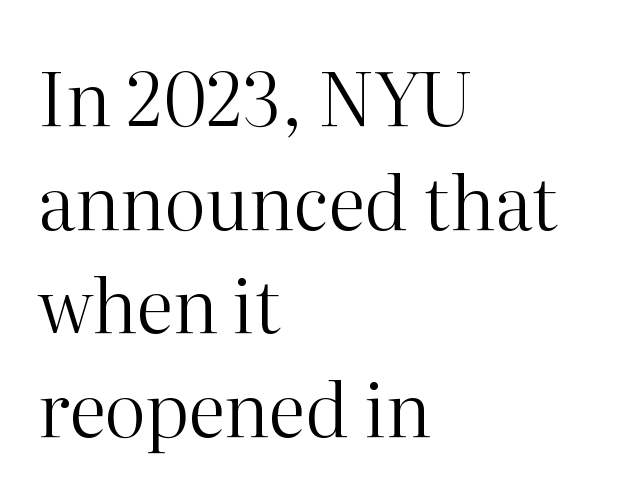
Q: Is the text bold? A: No.
Q: Is the text italic (slanted)? A: No, it is upright.
Q: Is the typeface a serif or a sans-serif typeface? A: Serif.
Q: Is the text underlined? A: No.
Q: How is the paragraph aligned? A: Left-aligned.
Q: Is the spacing between letters normal or unusually wide? A: Normal.
Q: Is the spacing between lines tight, normal or loose? A: Normal.
Q: Width (condensed, normal, or wide)? A: Normal.
Q: Stroke contrast? A: High.
Q: x-height? A: Medium.
Q: Monospaced? A: No.
